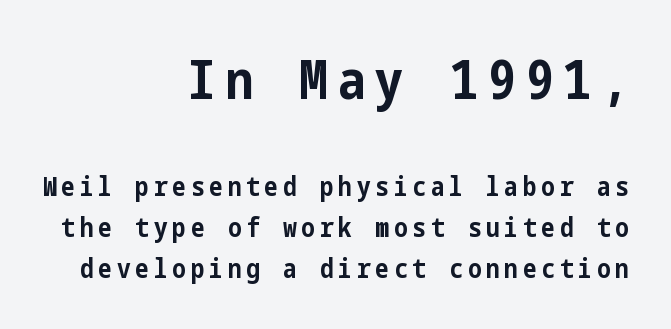
{"serif": "no", "italic": "no", "bold": "yes", "weight": "bold", "width": "condensed", "stroke_contrast": "low", "x_height": "medium", "underline": "no", "align": "right", "line_spacing": "normal", "line_spacing_ratio": 1.58, "larger_block": "first", "size_ratio": 2.04, "glyph_px": 53}
